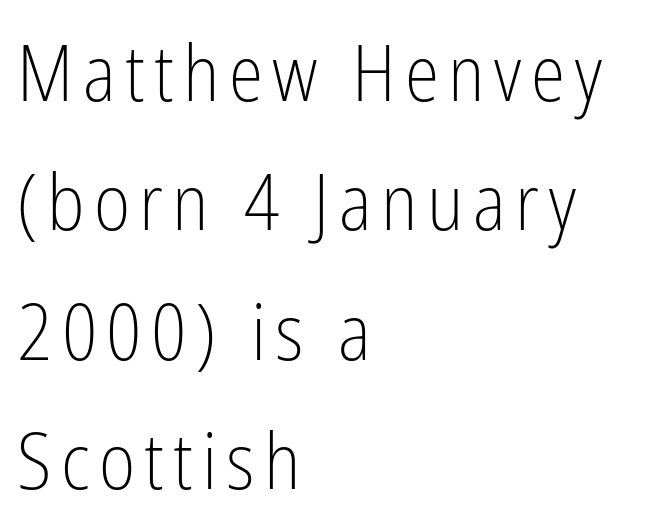
Typeset ragged right — the left edge is the straight one. The rendering uses natural spacing where letterforms have individual widths. Check under the words: just untouched page. Regarding serifs, this sample does without them. The vertical gap from one line to the next is medium.
